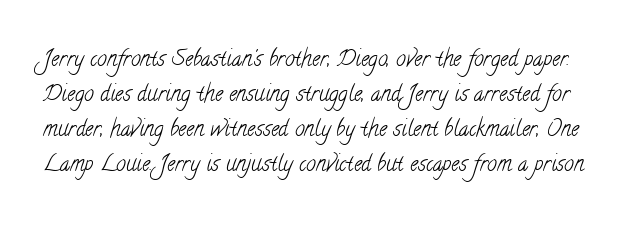
Type without underlining. The lines sit at an ordinary, default distance from one another. The horizontal fit of the characters is conventional and even. Counters stay open thanks to moderate or lighter strokes.
